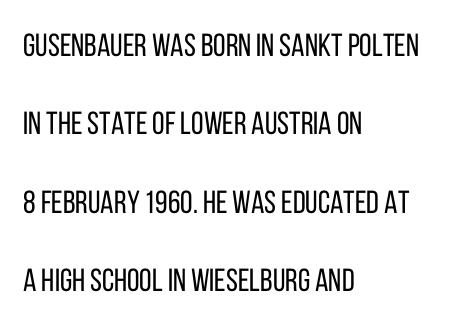
Q: Is the text bold? A: No.
Q: Is the text italic (slanted)? A: No, it is upright.
Q: Is the typeface a serif or a sans-serif typeface? A: Sans-serif.
Q: Is the text underlined? A: No.
Q: How is the paragraph aligned? A: Left-aligned.
Q: Is the spacing between letters normal or unusually wide? A: Normal.
Q: Is the spacing between lines tight, normal or loose? A: Loose.
Q: Width (condensed, normal, or wide)? A: Condensed.
Q: Stroke contrast? A: Low.
Q: x-height? A: Large.
Q: Monospaced? A: No.
